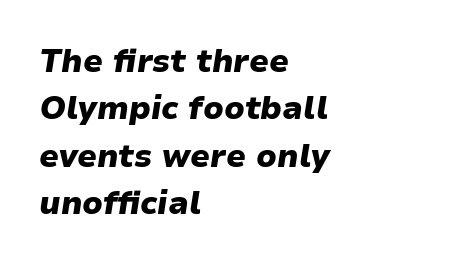
The image shows 32 px heavy type, italic (leaning right); set left-aligned, normal line spacing (1.48x), normal letter spacing, not underlined; low stroke contrast and a medium x-height.
